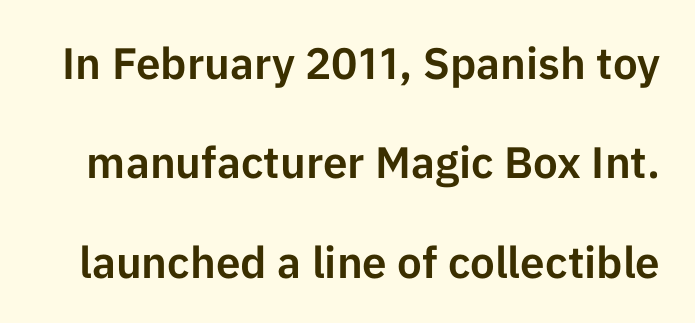
The image shows 44 px sans-serif type, upright; set loose line spacing (2.26x), normal letter spacing, not underlined; low stroke contrast and a medium x-height.
